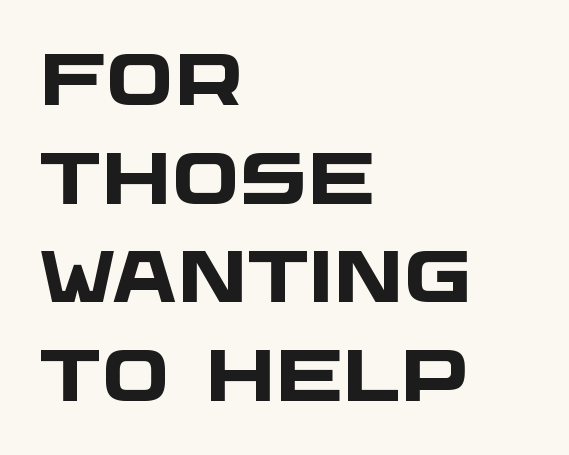
{"serif": "no", "bold": "yes", "weight": "heavy", "width": "wide", "stroke_contrast": "low", "x_height": "large", "monospaced": "no", "underline": "no", "align": "left", "line_spacing": "normal", "line_spacing_ratio": 1.37, "letter_spacing": "normal", "letter_spacing_em": 0.0, "glyph_px": 72}
